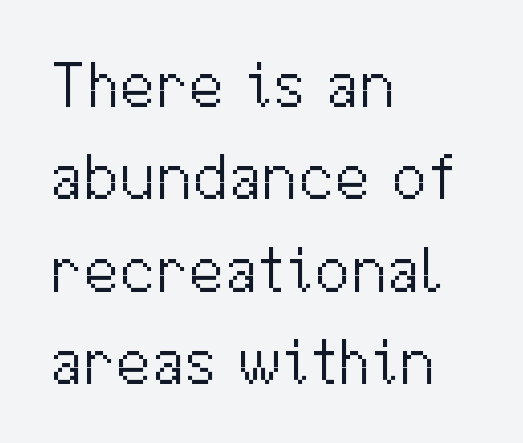
{"serif": "no", "italic": "no", "bold": "no", "weight": "light", "width": "normal", "stroke_contrast": "medium", "x_height": "medium", "monospaced": "no", "underline": "no", "align": "left", "line_spacing": "normal", "line_spacing_ratio": 1.42, "letter_spacing": "normal", "letter_spacing_em": 0.0, "glyph_px": 65}
